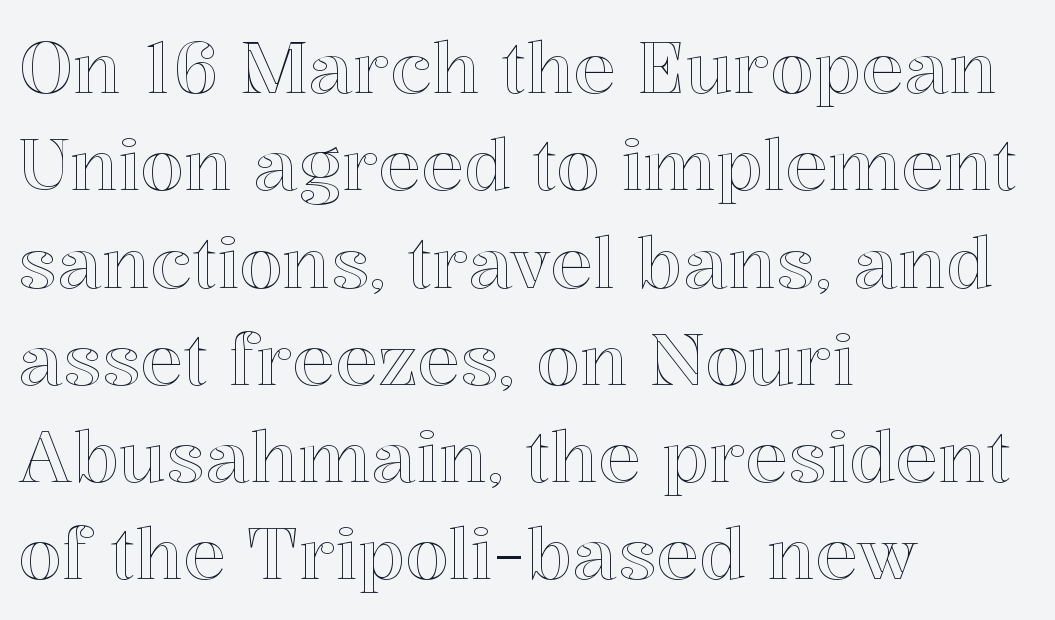
Q: Is the text italic (slanted)? A: No, it is upright.
Q: Is the text underlined? A: No.
Q: How is the paragraph aligned? A: Left-aligned.
Q: Is the spacing between letters normal or unusually wide? A: Normal.
Q: Is the spacing between lines tight, normal or loose? A: Normal.
Q: Width (condensed, normal, or wide)? A: Normal.
Q: x-height? A: Medium.
Q: Monospaced? A: No.
